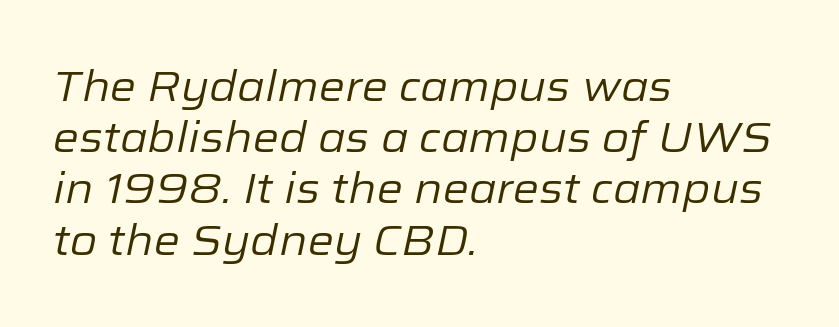
The compositor pushed each line to the left boundary. The letterforms sit shoulder to shoulder at normal distance. Underline: absent. No letter is thick-stroked: the sample isn't bold.
